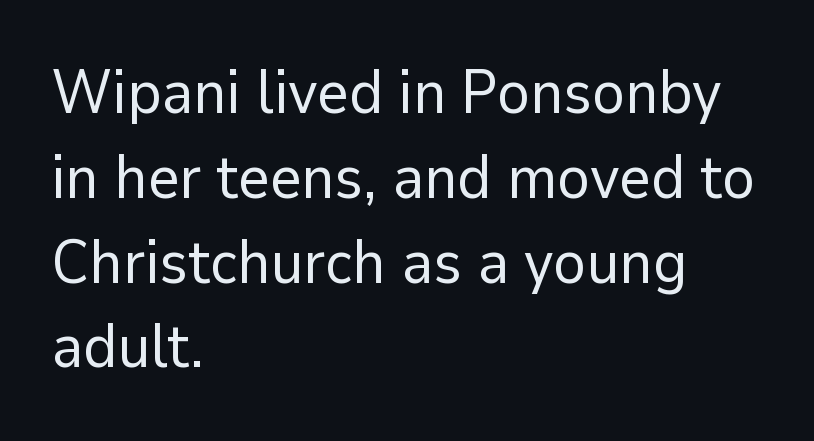
The image shows 61 px regular-weight sans-serif type, upright; set left-aligned, normal line spacing (1.39x), normal letter spacing, not underlined; low stroke contrast and a medium x-height.
